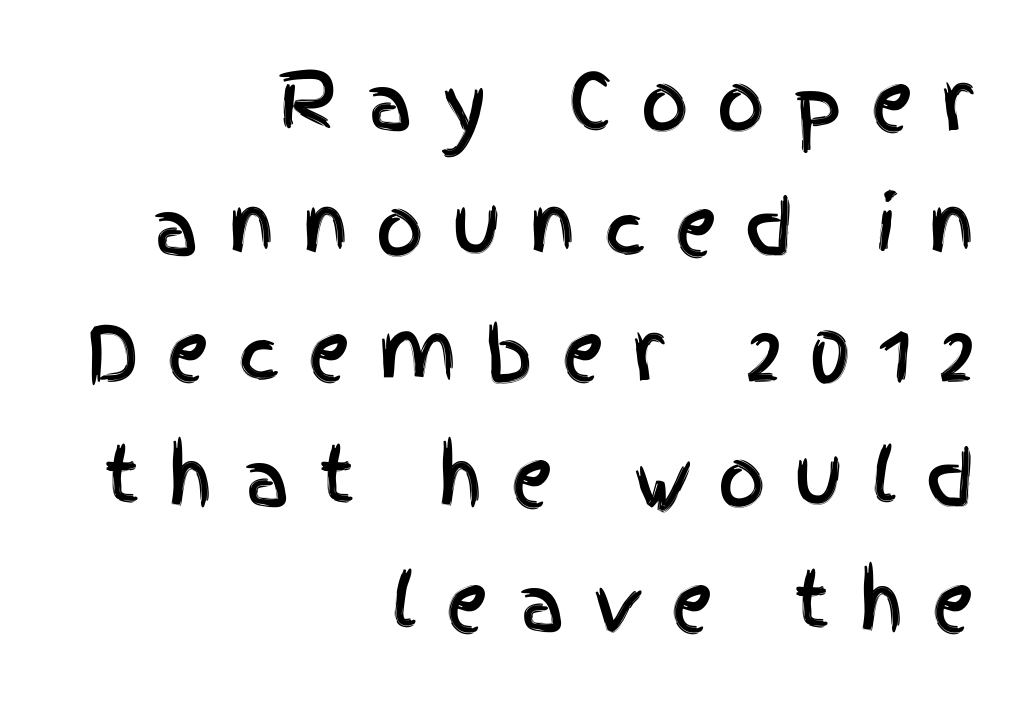
This rendering widens character spacing well past its baseline value. Letterform terminals end flat and unadorned throughout the passage. Regular leading. Each letter keeps its own natural width here, so spacing adapts to shape. The type sits square on the baseline with zero lean.
